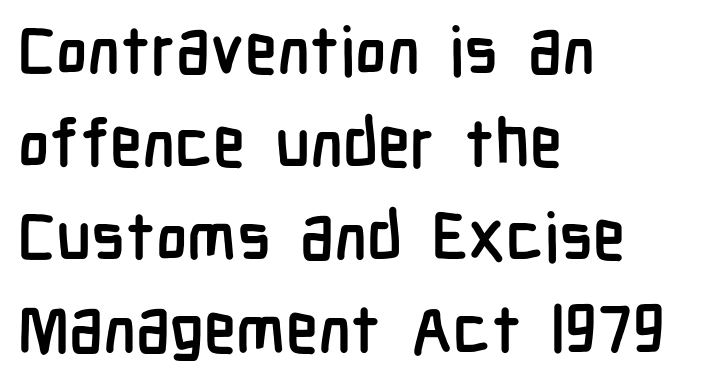
No word sits above an underline. Do the letters lean? They stand straight. This sample has the flowing, uneven cadence of proportional lettering. Typographic density is high because the face is bold. Line starts are locked; line ends wander. The letterforms sit shoulder to shoulder at normal distance.
